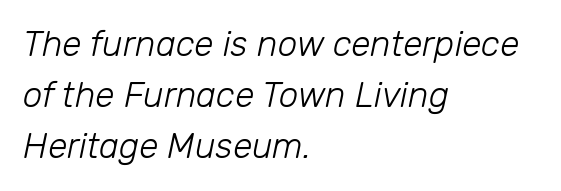
Q: Is the text bold? A: No.
Q: Is the text italic (slanted)? A: Yes, it leans right by about 12 degrees.
Q: Is the text underlined? A: No.
Q: How is the paragraph aligned? A: Left-aligned.
Q: Is the spacing between letters normal or unusually wide? A: Normal.
Q: Is the spacing between lines tight, normal or loose? A: Normal.
Q: Width (condensed, normal, or wide)? A: Normal.
Q: Stroke contrast? A: Low.
Q: x-height? A: Medium.
Q: Monospaced? A: No.
